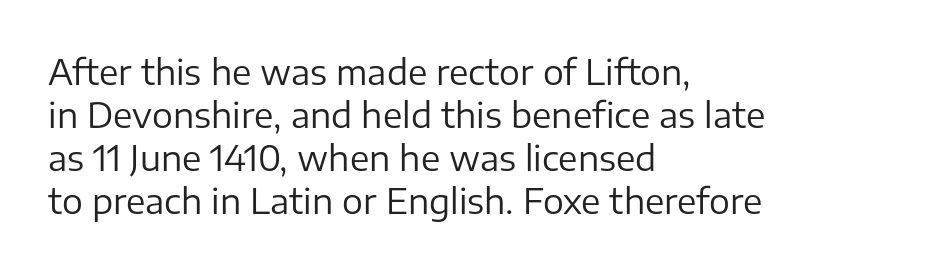
The image shows 35 px regular-weight sans-serif type, upright; set left-aligned, line spacing 1.23x, normal letter spacing, not underlined; low stroke contrast and a medium x-height.
